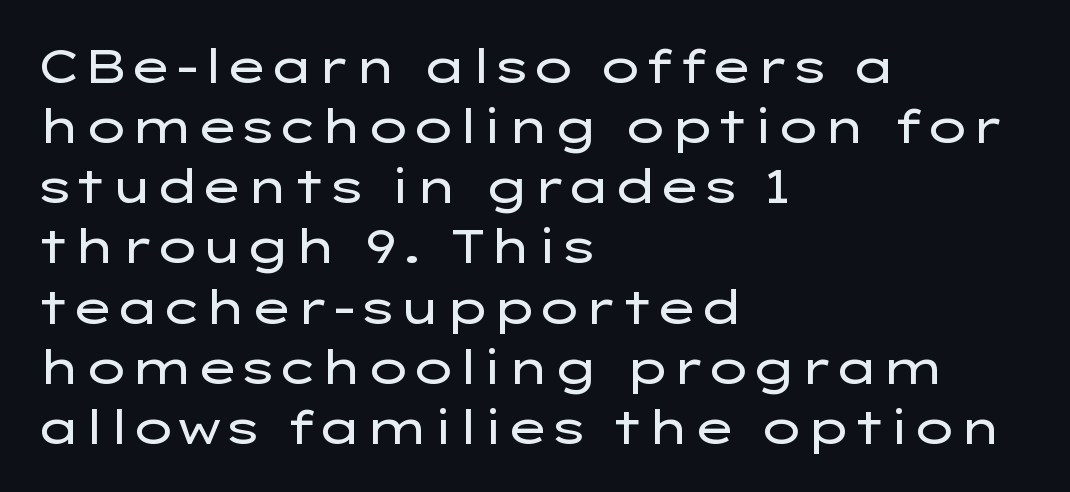
Q: Is the text bold? A: No.
Q: Is the text italic (slanted)? A: No, it is upright.
Q: Is the typeface a serif or a sans-serif typeface? A: Sans-serif.
Q: Is the text underlined? A: No.
Q: How is the paragraph aligned? A: Left-aligned.
Q: Is the spacing between letters normal or unusually wide? A: Normal.
Q: Is the spacing between lines tight, normal or loose? A: Normal.
Q: Width (condensed, normal, or wide)? A: Wide.
Q: Stroke contrast? A: Low.
Q: x-height? A: Medium.
Q: Monospaced? A: No.
